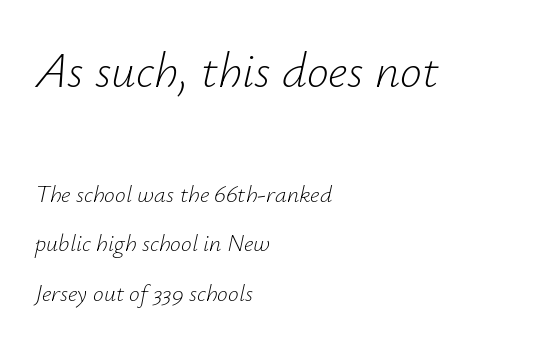
The image shows 49 px light type, italic (leaning right); set left-aligned, loose line spacing (2.07x), normal letter spacing, not underlined; the first (top) block is 2.04x larger; low stroke contrast and a small x-height.
